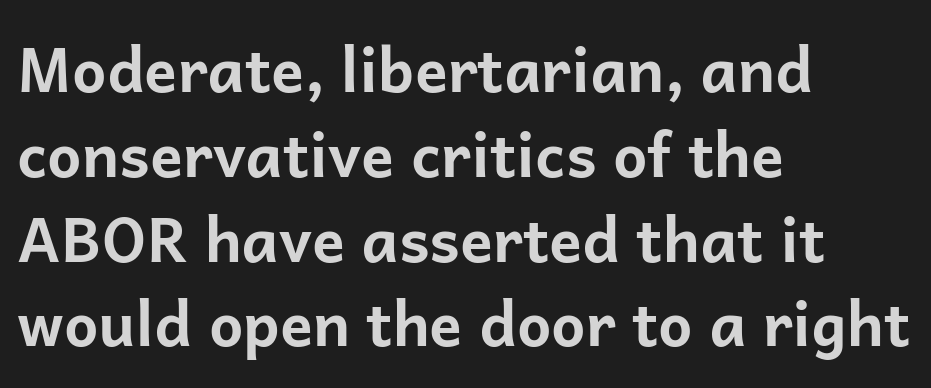
You could call the tracking neutral — neither tight nor loose. The letters advance in unequal steps, a hallmark of proportional type. Is there much room between lines? A standard amount, neither cramped nor airy. How heavy is the stroke? Heavy — this is a bold.
